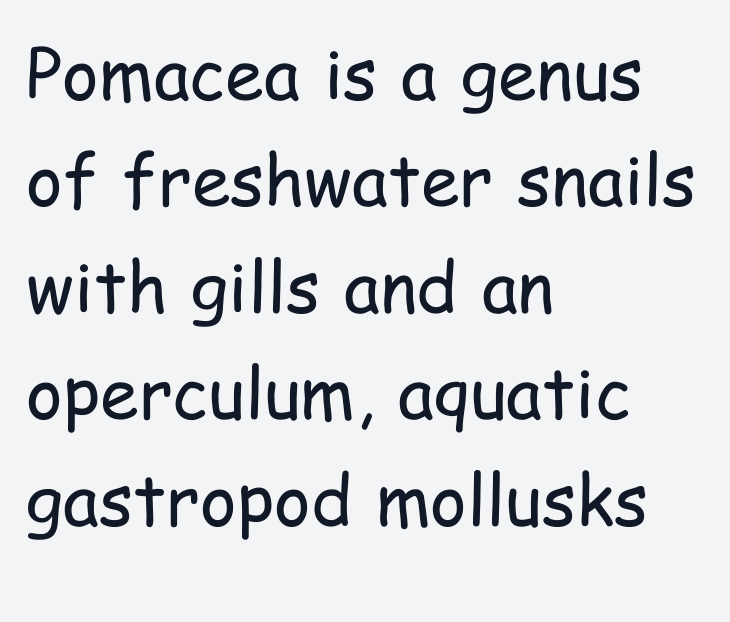
Q: Is the text bold? A: No.
Q: Is the text italic (slanted)? A: No, it is upright.
Q: Is the typeface a serif or a sans-serif typeface? A: Sans-serif.
Q: Is the text underlined? A: No.
Q: How is the paragraph aligned? A: Left-aligned.
Q: Is the spacing between letters normal or unusually wide? A: Normal.
Q: Is the spacing between lines tight, normal or loose? A: Normal.
Q: Width (condensed, normal, or wide)? A: Condensed.
Q: Stroke contrast? A: Low.
Q: x-height? A: Medium.
Q: Monospaced? A: No.
